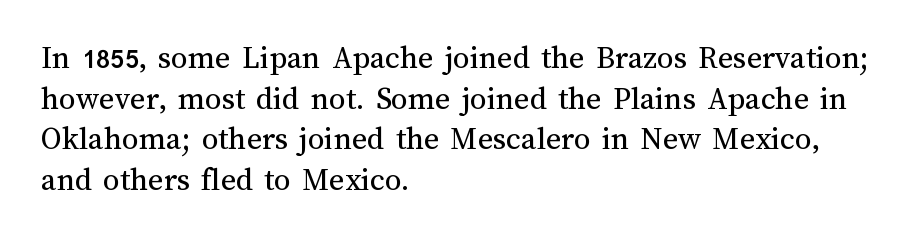
The image shows 33 px regular-weight type, upright; set left-aligned, line spacing 1.23x, normal letter spacing, not underlined; medium stroke contrast and a medium x-height.
